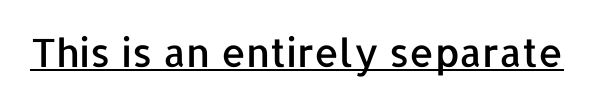
Tracking value appears to be zero — textbook default spacing. Note the varied advance widths — an 'i' is clearly narrower than an 'm'. A continuous stroke trails under the words, as in a hyperlink. It's the straight-up-and-down kind of type.
